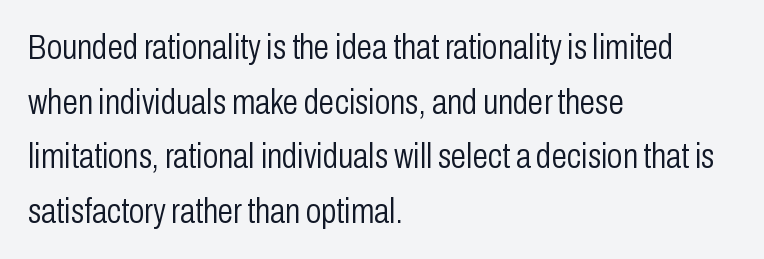
The image shows 35 px light, condensed sans-serif type, upright; set left-aligned, normal line spacing (1.56x), normal letter spacing, not underlined; low stroke contrast and a medium x-height.
